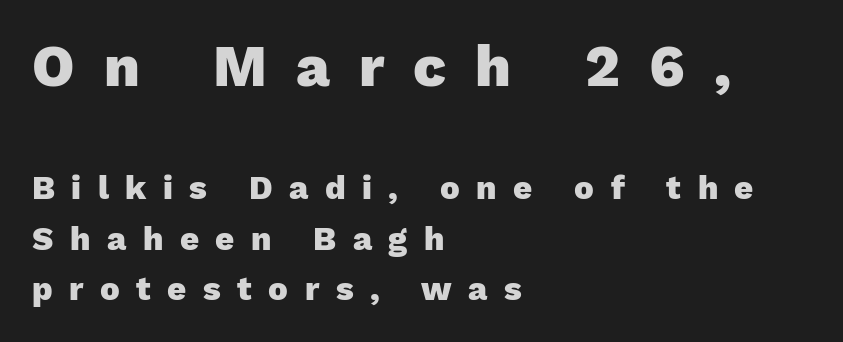
Note the varied advance widths — an 'i' is clearly narrower than an 'm'. These lines have a slow, spaced-out rhythm from letter to letter. These lines carry a lot of weight — the face is fully bold. All the whitespace from short lines collects on the right. The strip under each line holds only bare page.
